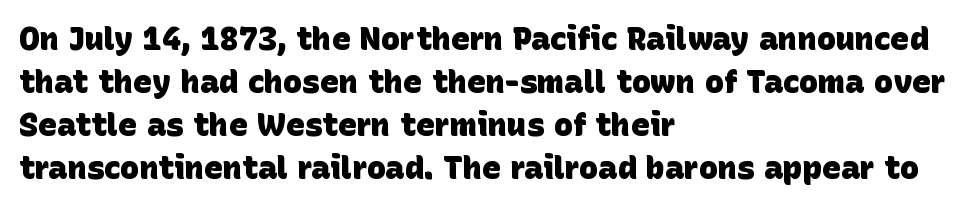
Q: Is the text bold? A: Yes.
Q: Is the typeface a serif or a sans-serif typeface? A: Sans-serif.
Q: Is the text underlined? A: No.
Q: How is the paragraph aligned? A: Left-aligned.
Q: Is the spacing between letters normal or unusually wide? A: Normal.
Q: Is the spacing between lines tight, normal or loose? A: Normal.
Q: Width (condensed, normal, or wide)? A: Normal.
Q: Stroke contrast? A: Low.
Q: x-height? A: Large.
Q: Monospaced? A: No.
